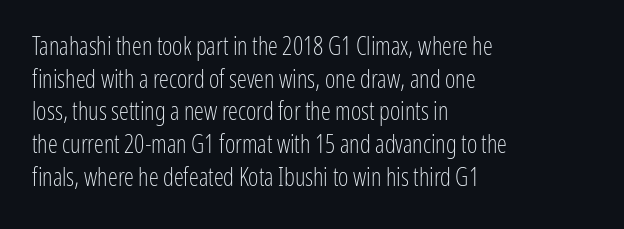
The image shows 25 px text type, upright; set left-aligned, normal line spacing (1.31x), normal letter spacing, not underlined.
